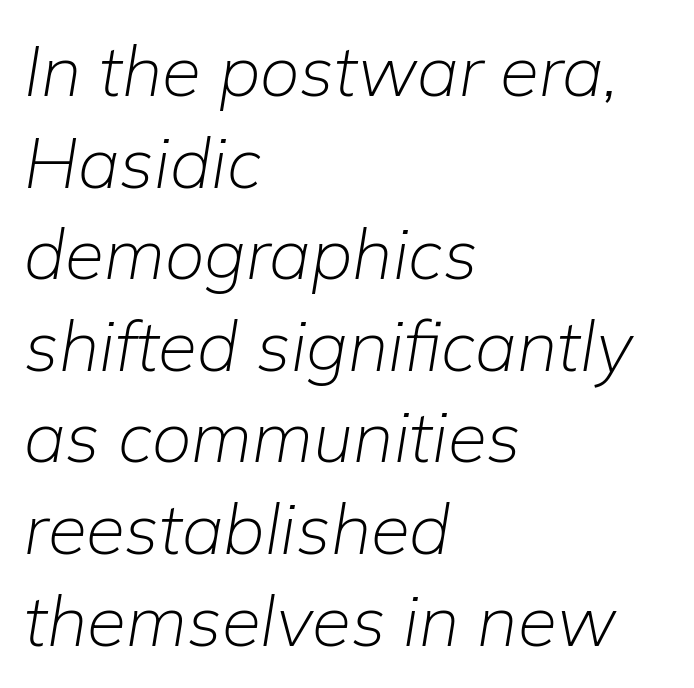
These glyphs show unthickened strokes, regular width or finer. Summary of vertical rhythm: regular, with standard interline spacing. A typesetter would call this proportional, since set widths differ per character. The passage shown leans; its letterforms are oblique. The string is rendered with underlining switched off.
